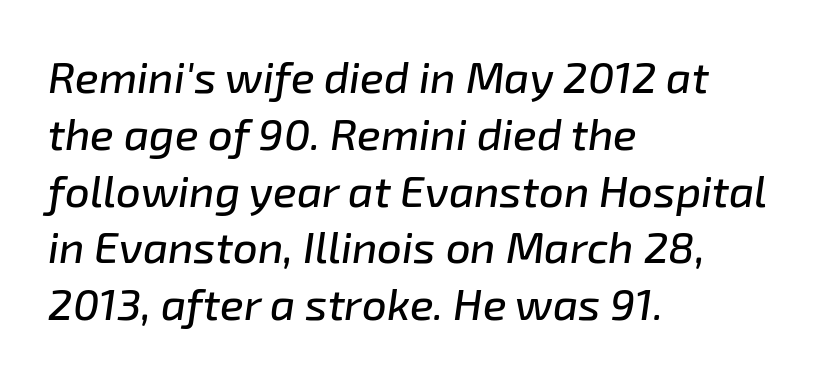
{"italic": "yes", "lean": "right", "slant_degrees": 8, "width": "normal", "stroke_contrast": "low", "x_height": "medium", "monospaced": "no", "underline": "no", "align": "left", "line_spacing": "normal", "line_spacing_ratio": 1.29, "letter_spacing": "normal", "letter_spacing_em": 0.0, "glyph_px": 44}
